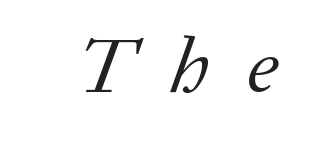
Q: Is the text bold? A: No.
Q: Is the text italic (slanted)? A: Yes, it leans right by about 20 degrees.
Q: Is the typeface a serif or a sans-serif typeface? A: Serif.
Q: Is the text underlined? A: No.
Q: Is the spacing between letters normal or unusually wide? A: Unusually wide.
Q: Width (condensed, normal, or wide)? A: Normal.
Q: Stroke contrast? A: Low.
Q: x-height? A: Medium.
Q: Monospaced? A: No.
